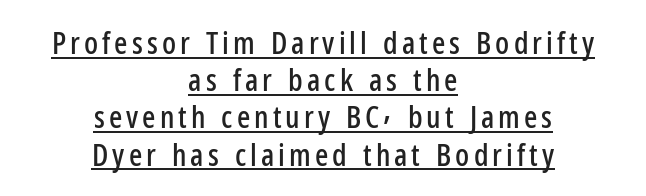
Q: Is the text italic (slanted)? A: No, it is upright.
Q: Is the typeface a serif or a sans-serif typeface? A: Sans-serif.
Q: Is the text underlined? A: Yes.
Q: How is the paragraph aligned? A: Centered.
Q: Width (condensed, normal, or wide)? A: Condensed.
Q: Stroke contrast? A: Low.
Q: x-height? A: Medium.
Q: Monospaced? A: No.
